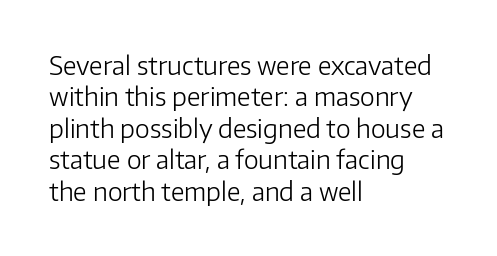
Q: Is the text bold? A: No.
Q: Is the text italic (slanted)? A: No, it is upright.
Q: Is the text underlined? A: No.
Q: How is the paragraph aligned? A: Left-aligned.
Q: Is the spacing between letters normal or unusually wide? A: Normal.
Q: Is the spacing between lines tight, normal or loose? A: Normal.
